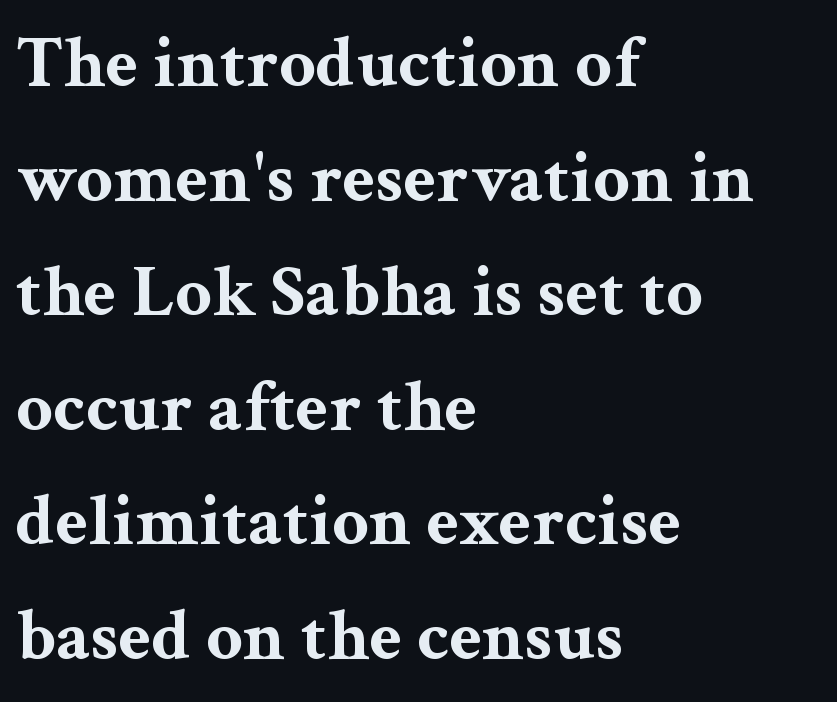
No word sits above an underline. Reading down the column, the eye jumps a familiar distance to each next line. Proportional: the letters do not fall into vertical columns. Tall strokes in this sample are plumb rather than angled. Caption: standard tracking, unaltered.
